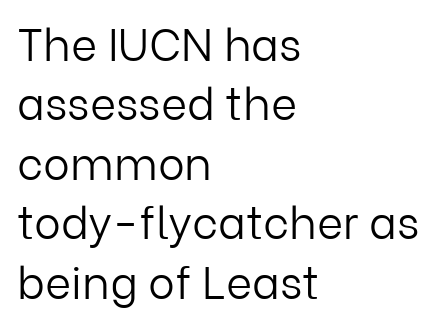
{"serif": "no", "italic": "no", "bold": "no", "weight": "light", "width": "normal", "stroke_contrast": "low", "x_height": "medium", "monospaced": "no", "underline": "no", "align": "left", "line_spacing": "normal", "line_spacing_ratio": 1.32, "letter_spacing": "normal", "letter_spacing_em": 0.0, "glyph_px": 45}
